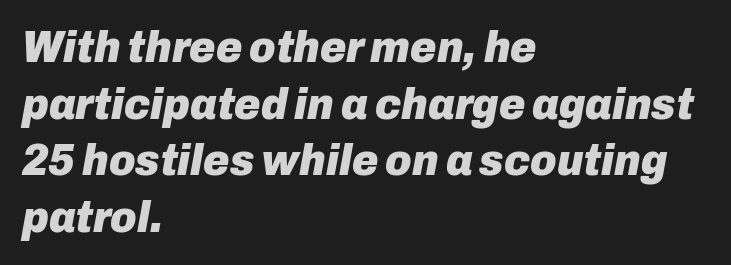
Q: Is the text bold? A: Yes.
Q: Is the text italic (slanted)? A: Yes, it leans right by about 10 degrees.
Q: Is the text underlined? A: No.
Q: How is the paragraph aligned? A: Left-aligned.
Q: Is the spacing between letters normal or unusually wide? A: Normal.
Q: Is the spacing between lines tight, normal or loose? A: Normal.
Q: Width (condensed, normal, or wide)? A: Normal.
Q: Stroke contrast? A: Low.
Q: x-height? A: Medium.
Q: Monospaced? A: No.
